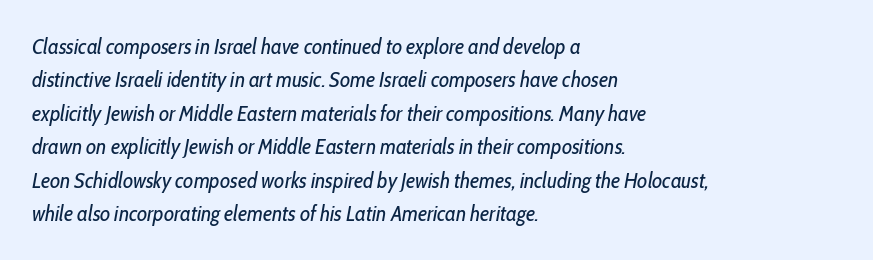
Q: Is the text bold? A: No.
Q: Is the text italic (slanted)? A: Yes, it leans right by about 10 degrees.
Q: Is the text underlined? A: No.
Q: How is the paragraph aligned? A: Left-aligned.
Q: Is the spacing between letters normal or unusually wide? A: Normal.
Q: Is the spacing between lines tight, normal or loose? A: Normal.
